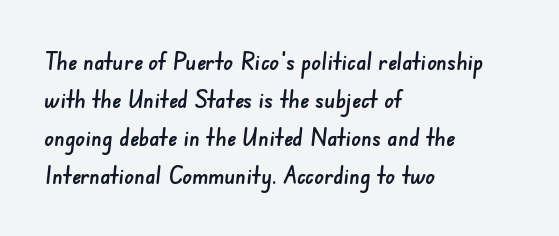
The paragraph has a hard left edge and a soft right edge. Underlining? Definitely not there. The gaps between neighbouring characters are ordinary and unremarkable. Baseline-to-baseline distance is the conventional proportion of letter height.
